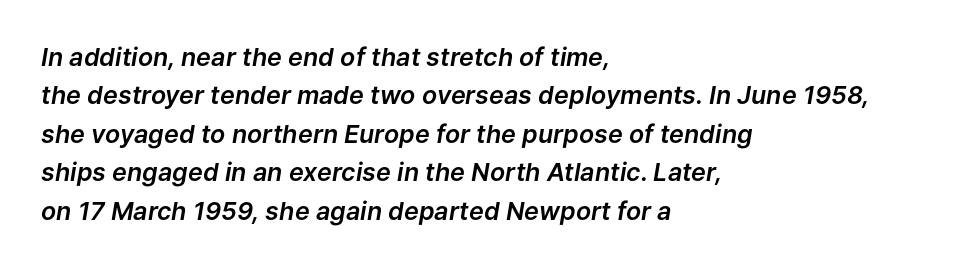
{"italic": "yes", "lean": "right", "slant_degrees": 9, "underline": "no", "align": "left", "line_spacing": "normal", "line_spacing_ratio": 1.54, "letter_spacing": "normal", "letter_spacing_em": 0.0, "glyph_px": 25}
